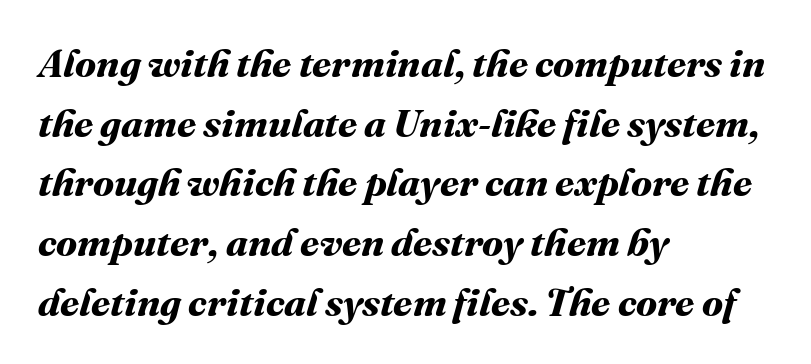
Q: Is the text bold? A: Yes.
Q: Is the text underlined? A: No.
Q: How is the paragraph aligned? A: Left-aligned.
Q: Is the spacing between letters normal or unusually wide? A: Normal.
Q: Is the spacing between lines tight, normal or loose? A: Normal.
Q: Width (condensed, normal, or wide)? A: Normal.
Q: Stroke contrast? A: Medium.
Q: x-height? A: Medium.
Q: Monospaced? A: No.
